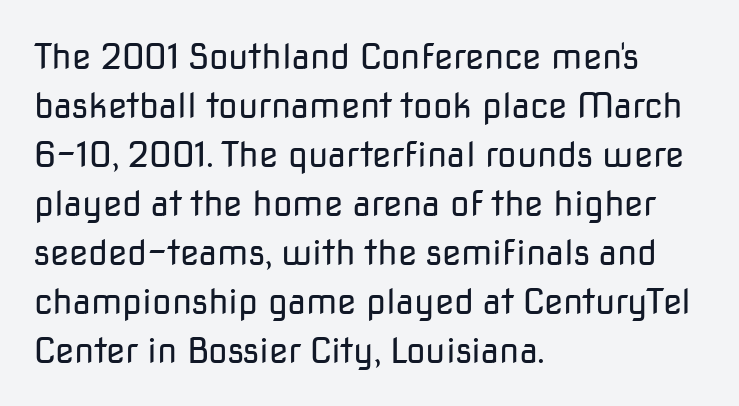
{"serif": "no", "italic": "no", "bold": "no", "weight": "regular", "width": "normal", "stroke_contrast": "low", "x_height": "medium", "monospaced": "no", "underline": "no", "align": "left", "line_spacing": "normal", "line_spacing_ratio": 1.4, "letter_spacing": "normal", "letter_spacing_em": 0.0, "glyph_px": 35}
